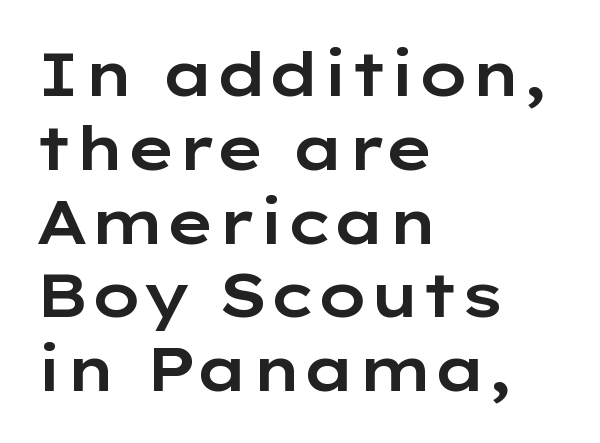
{"serif": "no", "italic": "no", "width": "wide", "stroke_contrast": "low", "x_height": "medium", "monospaced": "no", "underline": "no", "align": "left", "line_spacing_ratio": 1.21, "letter_spacing": "normal", "letter_spacing_em": 0.0, "glyph_px": 61}
